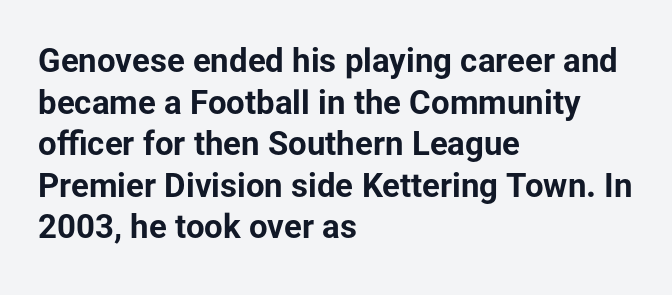
Q: Is the text bold? A: Yes.
Q: Is the text italic (slanted)? A: No, it is upright.
Q: Is the typeface a serif or a sans-serif typeface? A: Sans-serif.
Q: Is the text underlined? A: No.
Q: How is the paragraph aligned? A: Left-aligned.
Q: Is the spacing between letters normal or unusually wide? A: Normal.
Q: Is the spacing between lines tight, normal or loose? A: Normal.
Q: Width (condensed, normal, or wide)? A: Normal.
Q: Stroke contrast? A: Low.
Q: x-height? A: Medium.
Q: Monospaced? A: No.
